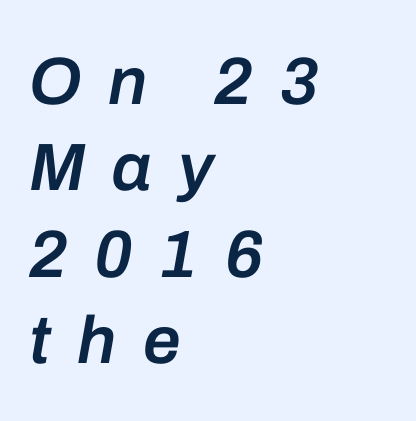
This block has exactly the height ordinary leading produces. The zone under the glyphs is completely vacant. Loose tracking; the words dissolve into strings of separated letters. This sample has the flowing, uneven cadence of proportional lettering.
